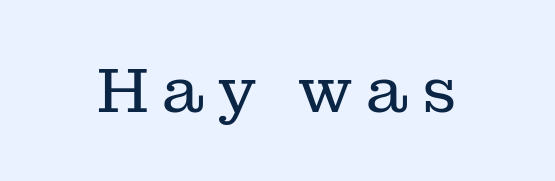
Honestly, the letter spacing is so wide it's the main thing you notice. This is the regular roman posture of the typeface. Font category for this specimen: serif. No heavy texture on the line: the type isn't bold. The passage shown is typed in a proportional face where columns would drift.
